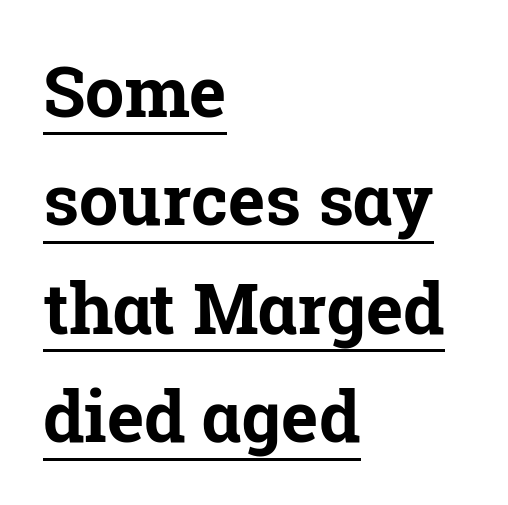
The image shows 70 px bold serif type, upright; set left-aligned, normal line spacing (1.55x), normal letter spacing, underlined; low stroke contrast and a medium x-height.
